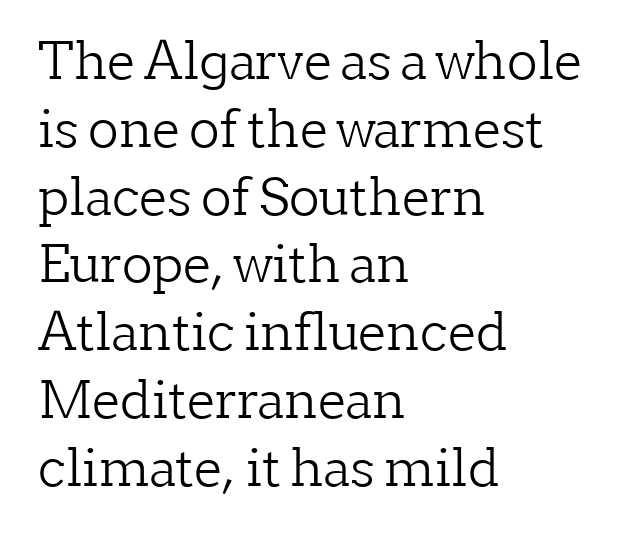
Q: Is the text bold? A: No.
Q: Is the text italic (slanted)? A: No, it is upright.
Q: Is the typeface a serif or a sans-serif typeface? A: Serif.
Q: Is the text underlined? A: No.
Q: How is the paragraph aligned? A: Left-aligned.
Q: Is the spacing between letters normal or unusually wide? A: Normal.
Q: Is the spacing between lines tight, normal or loose? A: Normal.
Q: Width (condensed, normal, or wide)? A: Normal.
Q: Stroke contrast? A: Low.
Q: x-height? A: Medium.
Q: Monospaced? A: No.
